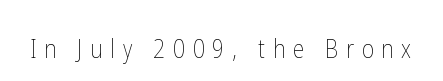
The image shows 26 px text type, upright; set unusually wide letter spacing (+0.3 em), not underlined.
